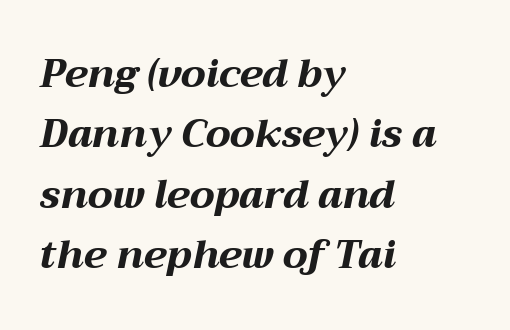
In terms of letterspacing, this is plain default setting. This is heavy type, rendered in bold. Emphasis-style slanted type is in use. Notice how the passage keeps a crisp vertical edge on the left only.
